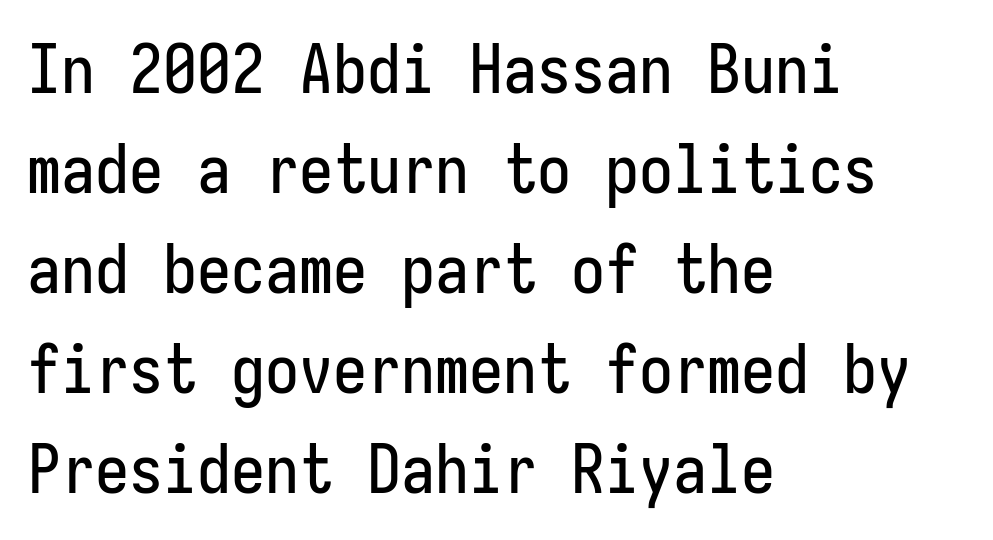
{"serif": "no", "italic": "no", "width": "condensed", "stroke_contrast": "low", "x_height": "medium", "monospaced": "yes", "underline": "no", "align": "left", "line_spacing": "normal", "line_spacing_ratio": 1.47, "letter_spacing": "normal", "letter_spacing_em": 0.0, "glyph_px": 68}
